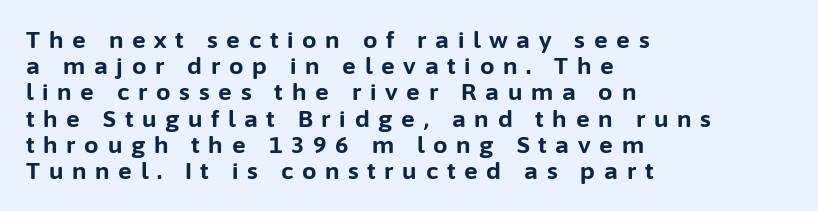
The image shows 23 px bold type, upright; set left-aligned, tight line spacing (1.14x), unusually wide letter spacing (+0.38 em), not underlined.
